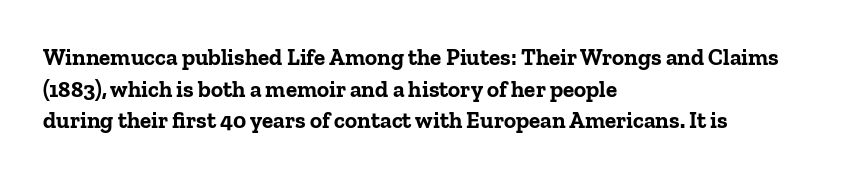
The image shows 23 px bold type, upright; set left-aligned, normal line spacing (1.37x), normal letter spacing, not underlined.
